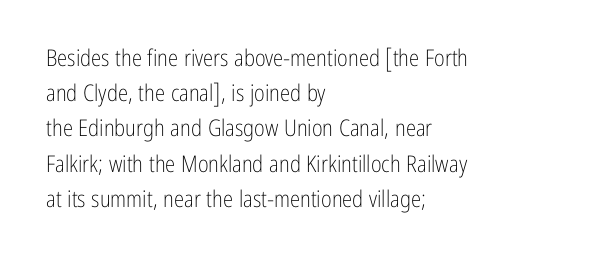
{"italic": "no", "bold": "no", "underline": "no", "align": "left", "line_spacing": "normal", "line_spacing_ratio": 1.53, "letter_spacing": "normal", "letter_spacing_em": 0.0, "glyph_px": 23}
